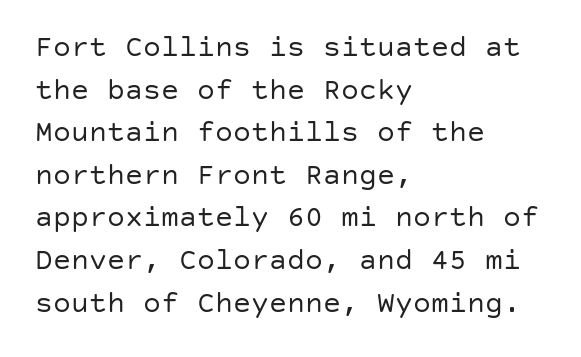
Q: Is the text bold? A: No.
Q: Is the text italic (slanted)? A: No, it is upright.
Q: Is the typeface a serif or a sans-serif typeface? A: Sans-serif.
Q: Is the text underlined? A: No.
Q: How is the paragraph aligned? A: Left-aligned.
Q: Is the spacing between letters normal or unusually wide? A: Normal.
Q: Is the spacing between lines tight, normal or loose? A: Normal.
Q: Width (condensed, normal, or wide)? A: Normal.
Q: Stroke contrast? A: Low.
Q: x-height? A: Large.
